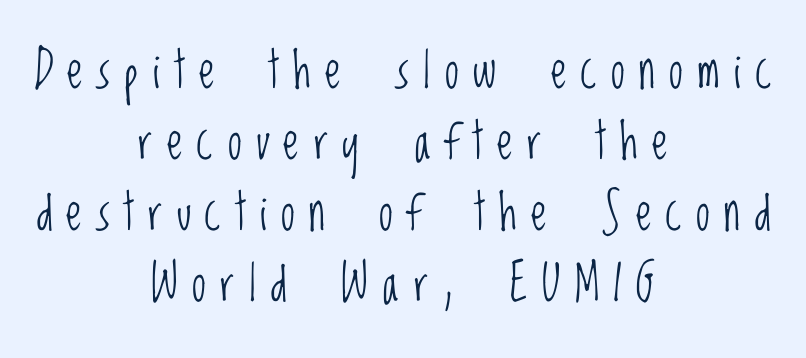
{"serif": "no", "italic": "no", "bold": "no", "weight": "light", "width": "condensed", "stroke_contrast": "low", "x_height": "large", "monospaced": "no", "underline": "no", "align": "center", "line_spacing": "normal", "line_spacing_ratio": 1.42, "letter_spacing": "wide", "letter_spacing_em": 0.29, "glyph_px": 50}
